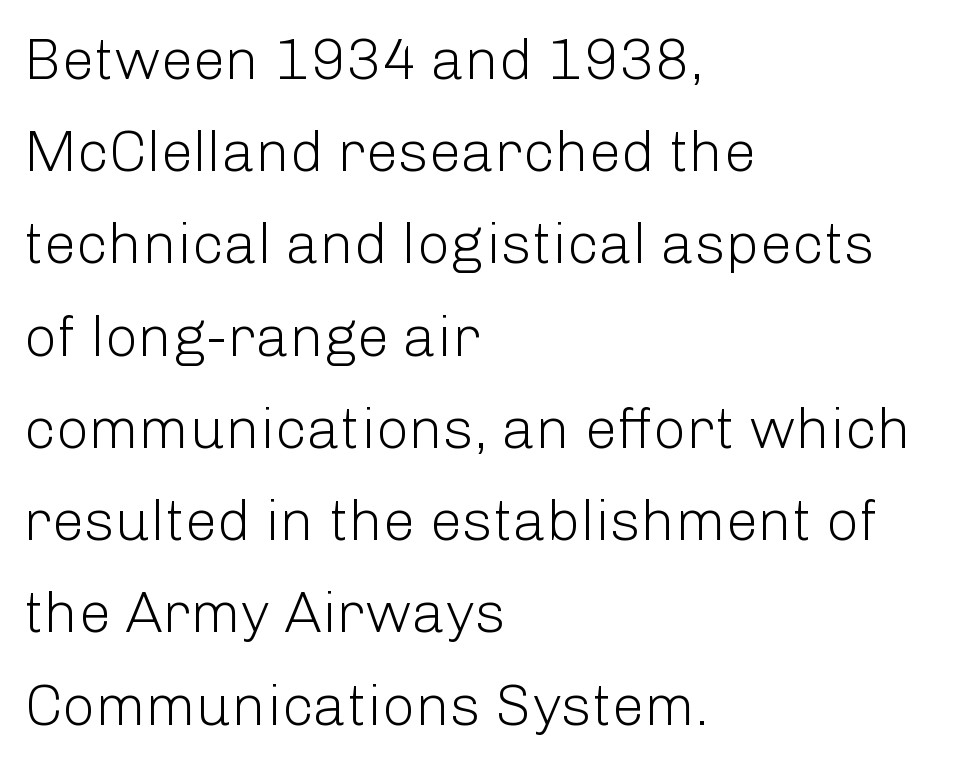
The image shows 58 px light sans-serif type, upright; set left-aligned, normal line spacing (1.59x), normal letter spacing, not underlined; low stroke contrast and a medium x-height.
